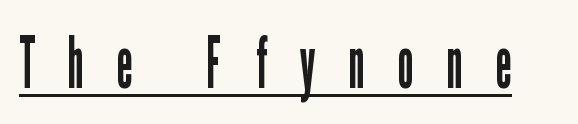
The image shows 71 px regular-weight, condensed sans-serif type, upright; set unusually wide letter spacing (+0.47 em), underlined; low stroke contrast and a medium x-height.
